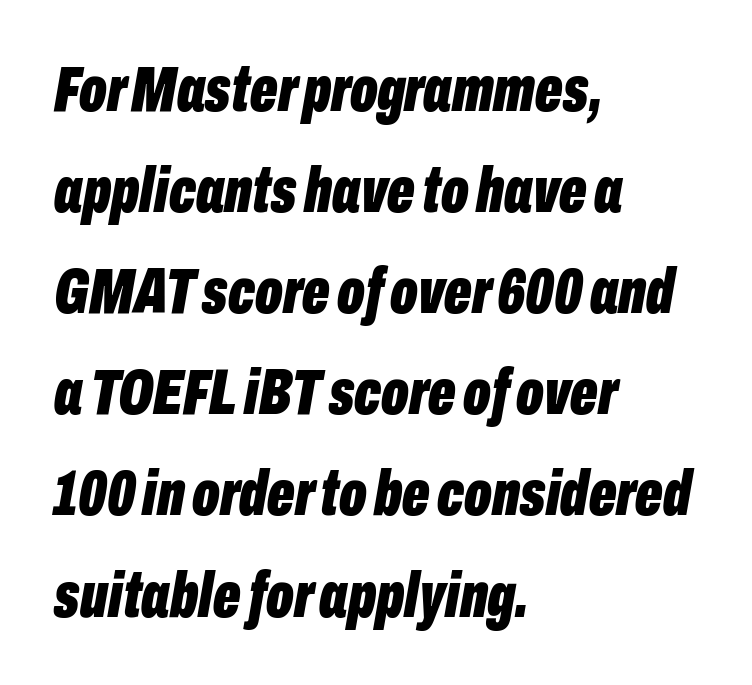
Q: Is the text bold? A: Yes.
Q: Is the text italic (slanted)? A: Yes, it leans right by about 10 degrees.
Q: Is the text underlined? A: No.
Q: How is the paragraph aligned? A: Left-aligned.
Q: Is the spacing between letters normal or unusually wide? A: Normal.
Q: Is the spacing between lines tight, normal or loose? A: Normal.
Q: Width (condensed, normal, or wide)? A: Condensed.
Q: Stroke contrast? A: Low.
Q: x-height? A: Medium.
Q: Monospaced? A: No.
